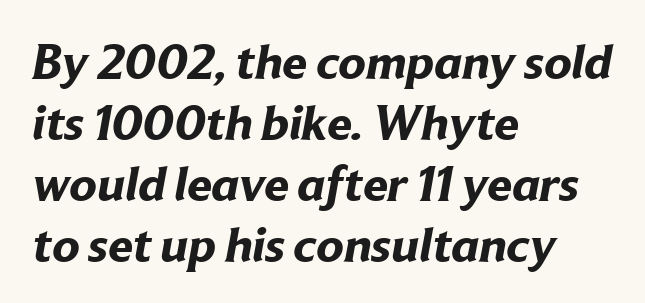
The compositor pushed each line to the left boundary. The face used here has the dense, thick strokes of a bold. Note the varied advance widths — an 'i' is clearly narrower than an 'm'. The gap between lines stays unmarked. The font family rendered here belongs to the sans-serif group.
